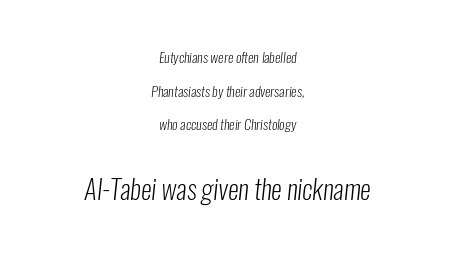
Q: Is the text bold? A: No.
Q: Is the text underlined? A: No.
Q: How is the paragraph aligned? A: Centered.
Q: Is the spacing between letters normal or unusually wide? A: Normal.
Q: Is the spacing between lines tight, normal or loose? A: Loose.
Q: Which block of text is set in a larger size, the first (top) or the second (bottom)? A: The second (bottom) one.
